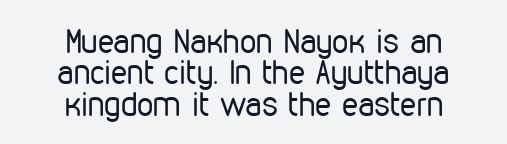
Check under the words: just untouched page. Reading down the column, the eye jumps only a short way to each next line. Where is the straight margin? There isn't one; the lines are centered. Does the lettering tilt? It doesn't — this is upright.
